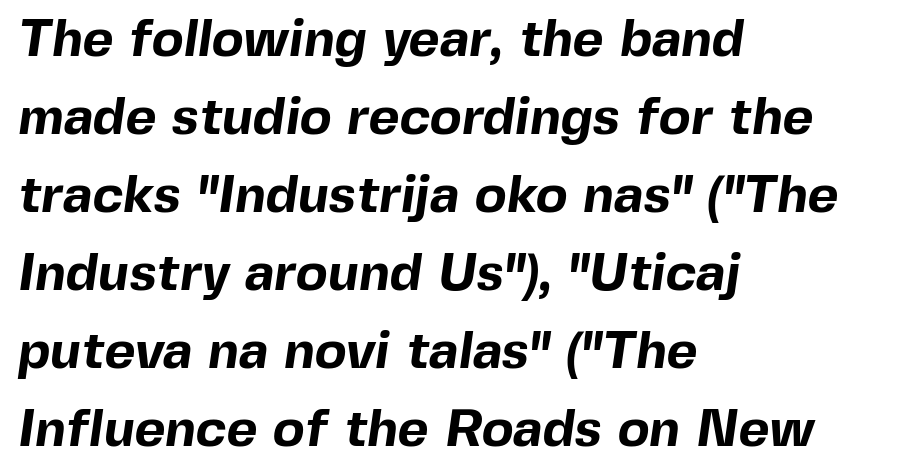
Q: Is the text bold? A: Yes.
Q: Is the typeface a serif or a sans-serif typeface? A: Sans-serif.
Q: Is the text underlined? A: No.
Q: How is the paragraph aligned? A: Left-aligned.
Q: Is the spacing between letters normal or unusually wide? A: Normal.
Q: Is the spacing between lines tight, normal or loose? A: Normal.
Q: Width (condensed, normal, or wide)? A: Normal.
Q: x-height? A: Medium.
Q: Monospaced? A: No.
